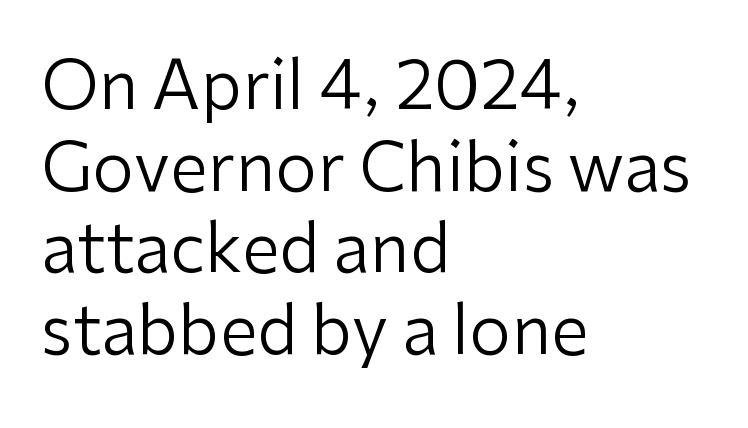
The image shows 67 px regular-weight sans-serif type, upright; set left-aligned, line spacing 1.22x, normal letter spacing, not underlined; low stroke contrast and a medium x-height.
